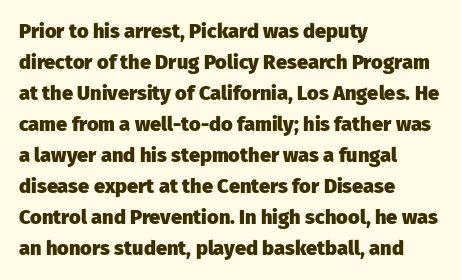
This is heavy type, rendered in bold. No extra tracking has been applied to these lines. The lines in this sample share a left origin and differ only in where they stop. A typesetter would call this leading conventional body-copy spacing. The typography opts for an upright posture over an oblique one. No word sits above an underline.
